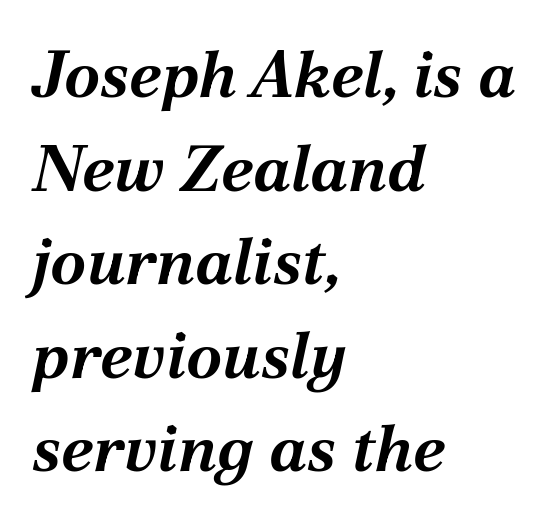
{"italic": "yes", "lean": "right", "slant_degrees": 12, "bold": "yes", "weight": "bold", "width": "normal", "stroke_contrast": "medium", "x_height": "medium", "monospaced": "no", "underline": "no", "align": "left", "line_spacing": "normal", "line_spacing_ratio": 1.44, "letter_spacing": "normal", "letter_spacing_em": 0.0, "glyph_px": 65}
